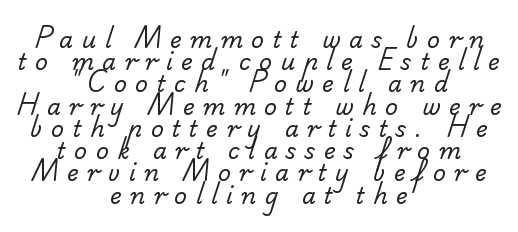
{"bold": "no", "underline": "no", "align": "center", "line_spacing": "tight", "line_spacing_ratio": 1.01, "letter_spacing": "wide", "letter_spacing_em": 0.39, "glyph_px": 22}
